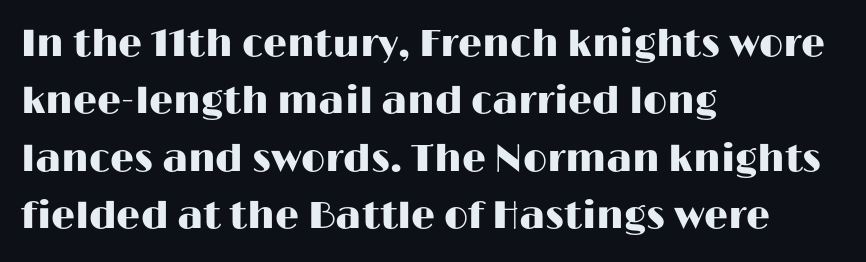
The image shows 38 px wide sans-serif type, upright; set left-aligned, normal line spacing (1.51x), normal letter spacing, not underlined; high stroke contrast and a medium x-height.
